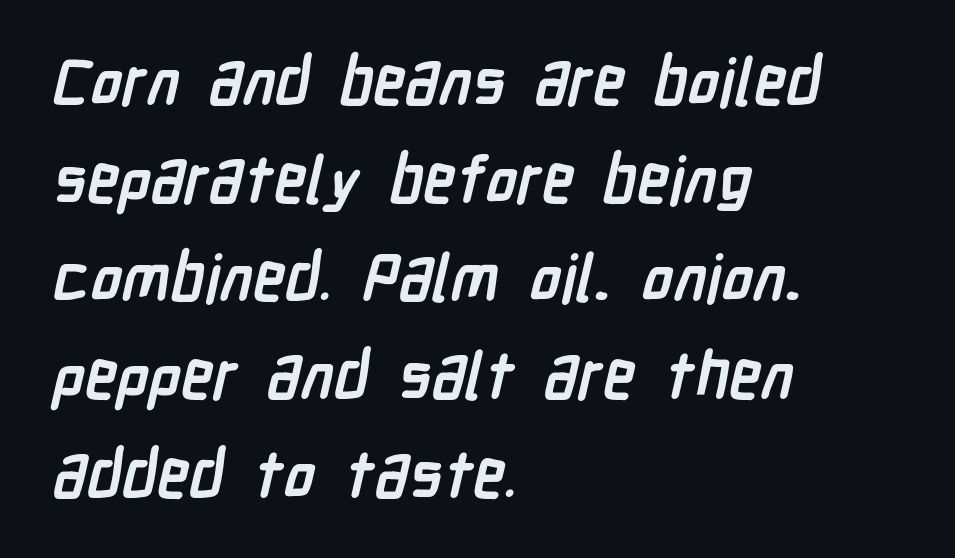
{"serif": "no", "bold": "yes", "weight": "semibold", "width": "condensed", "stroke_contrast": "low", "x_height": "medium", "monospaced": "no", "underline": "no", "align": "left", "line_spacing": "normal", "line_spacing_ratio": 1.51, "letter_spacing": "normal", "letter_spacing_em": 0.0, "glyph_px": 65}
